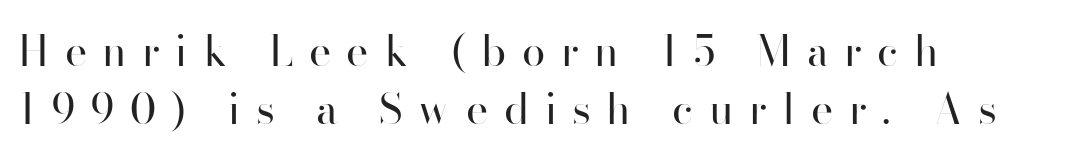
{"serif": "no", "italic": "no", "bold": "no", "weight": "regular", "width": "normal", "stroke_contrast": "high", "x_height": "small", "monospaced": "no", "underline": "no", "align": "left", "line_spacing": "normal", "line_spacing_ratio": 1.37, "letter_spacing": "wide", "letter_spacing_em": 0.37, "glyph_px": 42}
